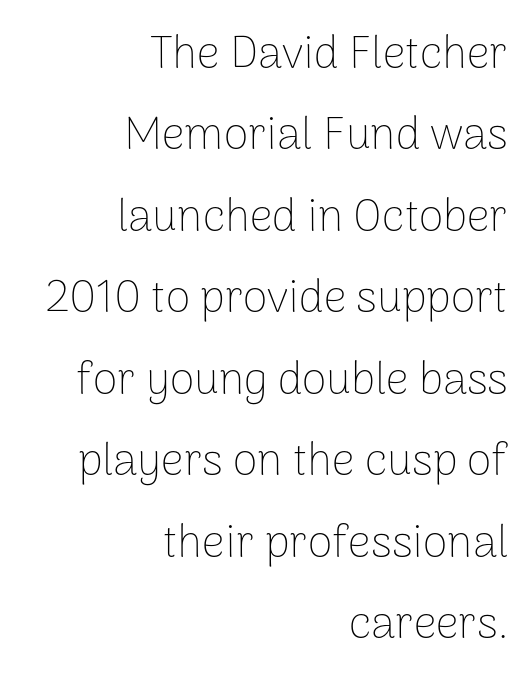
The image shows 45 px thin sans-serif type, upright; set right-aligned, line spacing 1.81x, normal letter spacing, not underlined; low stroke contrast and a medium x-height.
